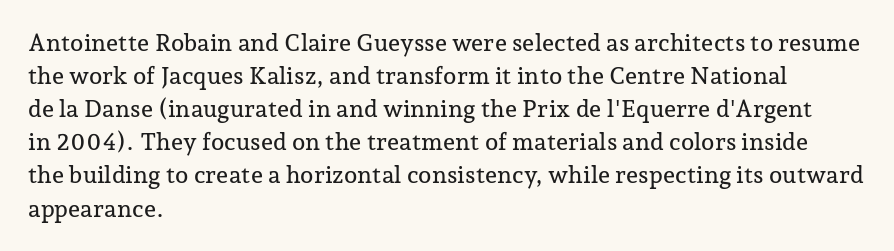
The lines are quadded left. Does extra space separate the letters? No, they use regular spacing. Tall strokes in this sample are plumb rather than angled. Notice how descenders clear the ascenders below comfortably — that's standard leading. This rendering features lettering with no underline.
